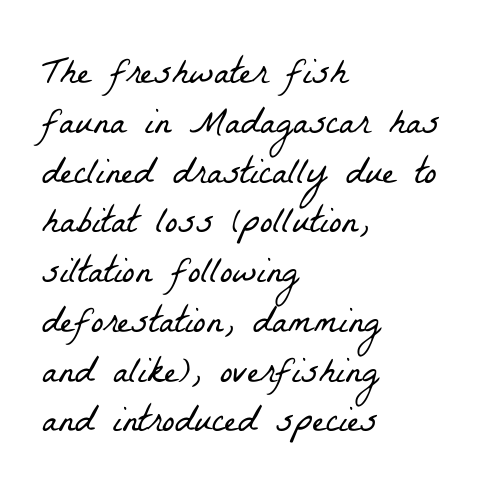
Q: Is the text bold? A: No.
Q: Is the typeface a serif or a sans-serif typeface? A: Serif.
Q: Is the text underlined? A: No.
Q: How is the paragraph aligned? A: Left-aligned.
Q: Is the spacing between letters normal or unusually wide? A: Normal.
Q: Is the spacing between lines tight, normal or loose? A: Normal.
Q: Width (condensed, normal, or wide)? A: Condensed.
Q: Stroke contrast? A: Low.
Q: x-height? A: Medium.
Q: Monospaced? A: No.
